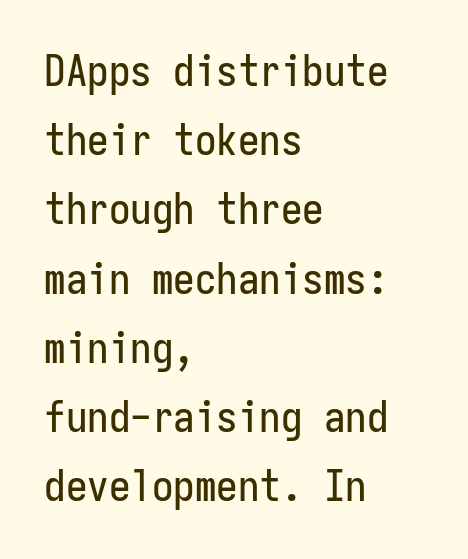
{"serif": "no", "italic": "no", "width": "condensed", "stroke_contrast": "low", "x_height": "medium", "monospaced": "yes", "underline": "no", "align": "left", "line_spacing": "normal", "line_spacing_ratio": 1.61, "letter_spacing": "normal", "letter_spacing_em": 0.0, "glyph_px": 43}
